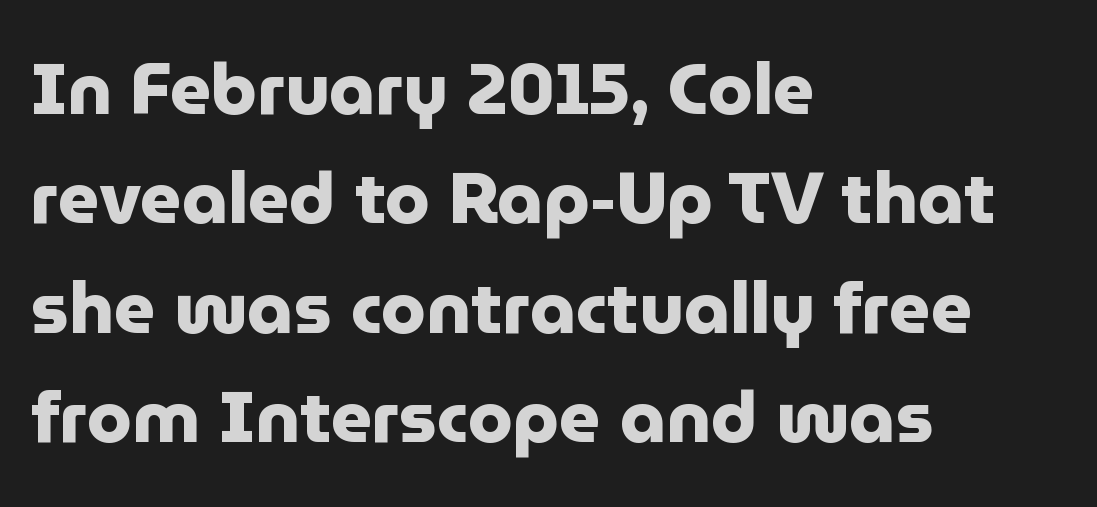
Q: Is the text bold? A: Yes.
Q: Is the text italic (slanted)? A: No, it is upright.
Q: Is the typeface a serif or a sans-serif typeface? A: Sans-serif.
Q: Is the text underlined? A: No.
Q: How is the paragraph aligned? A: Left-aligned.
Q: Is the spacing between letters normal or unusually wide? A: Normal.
Q: Is the spacing between lines tight, normal or loose? A: Normal.
Q: Width (condensed, normal, or wide)? A: Normal.
Q: Stroke contrast? A: Low.
Q: x-height? A: Medium.
Q: Monospaced? A: No.
